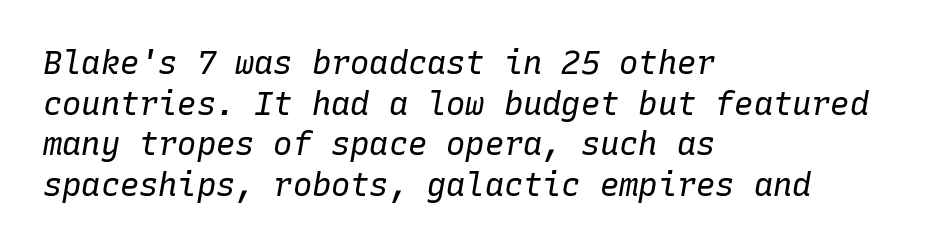
{"italic": "yes", "lean": "right", "slant_degrees": 10, "bold": "no", "weight": "regular", "width": "normal", "stroke_contrast": "low", "x_height": "medium", "monospaced": "yes", "underline": "no", "align": "left", "line_spacing": "normal", "line_spacing_ratio": 1.27, "letter_spacing": "normal", "letter_spacing_em": 0.0, "glyph_px": 32}
